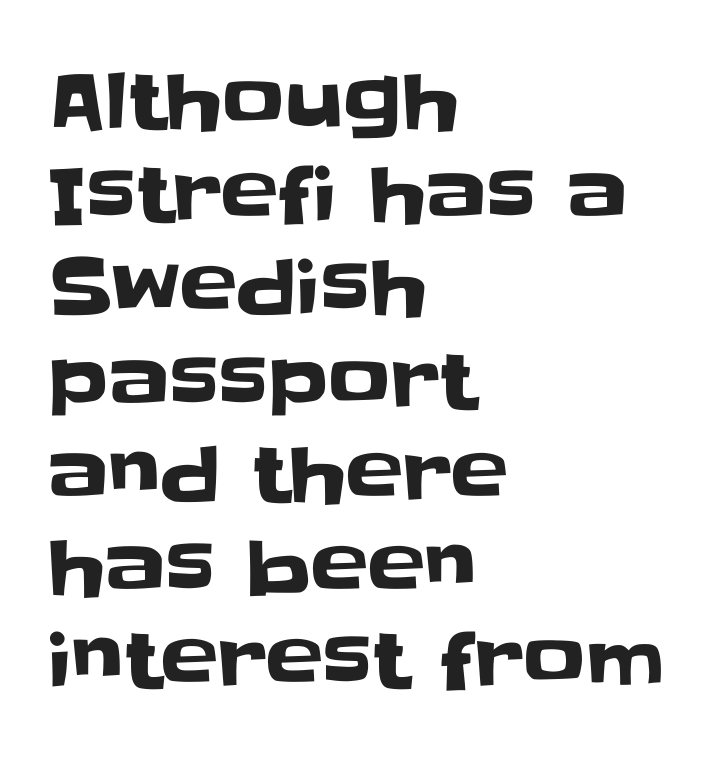
The image shows 77 px sans-serif type, upright; set left-aligned, line spacing 1.21x, normal letter spacing, not underlined; low stroke contrast and a large x-height.
